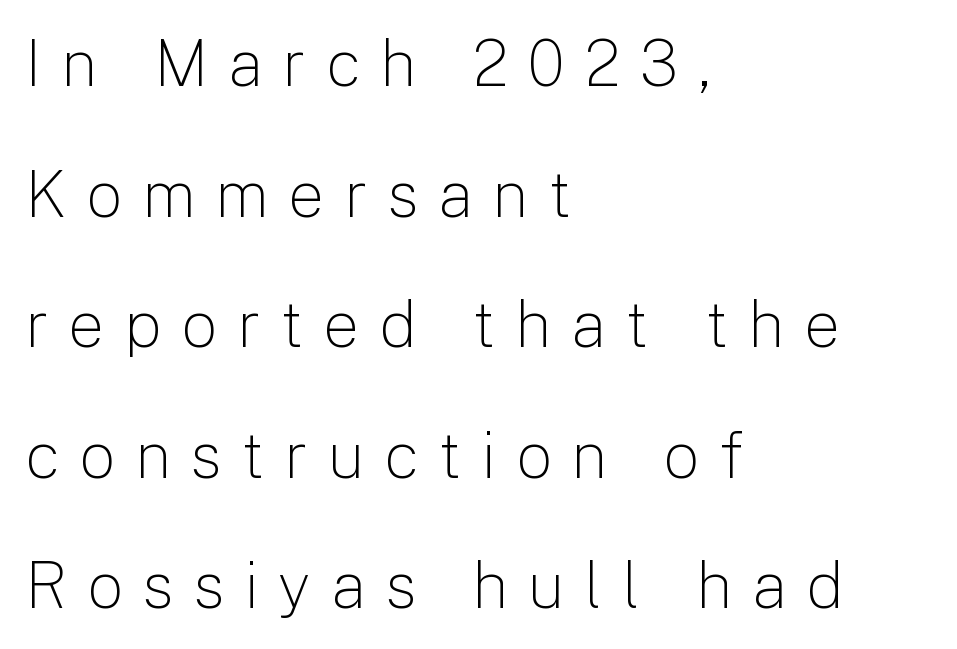
The image shows 64 px light sans-serif type, upright; set left-aligned, loose line spacing (2.04x), unusually wide letter spacing (+0.31 em), not underlined; low stroke contrast and a medium x-height.
